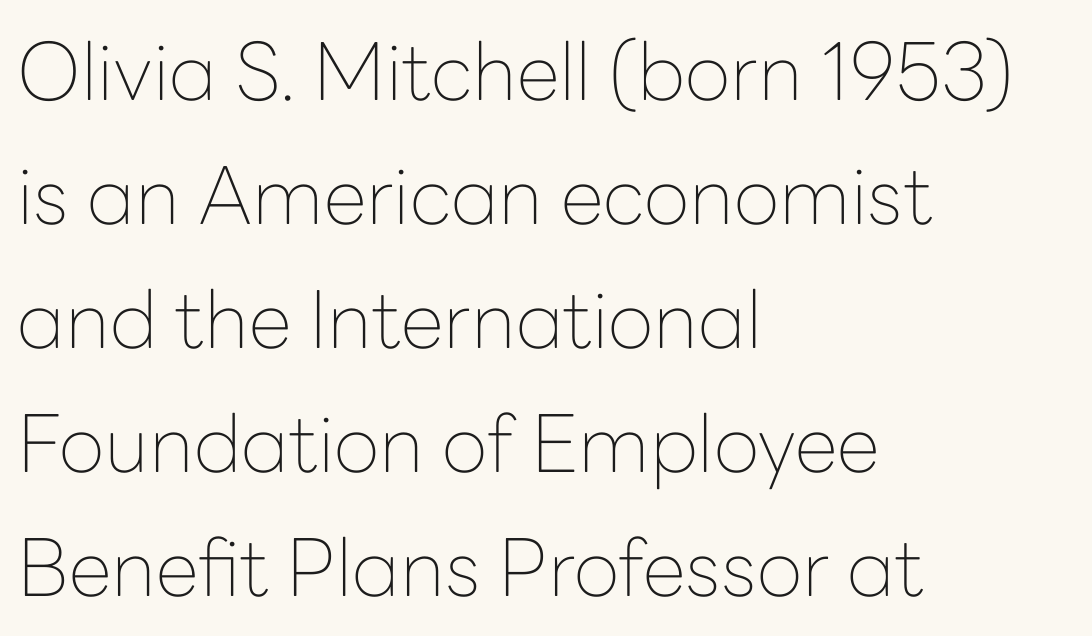
{"serif": "no", "italic": "no", "bold": "no", "weight": "thin", "width": "normal", "stroke_contrast": "low", "x_height": "medium", "monospaced": "no", "underline": "no", "align": "left", "line_spacing": "normal", "line_spacing_ratio": 1.57, "letter_spacing": "normal", "letter_spacing_em": 0.0, "glyph_px": 79}
